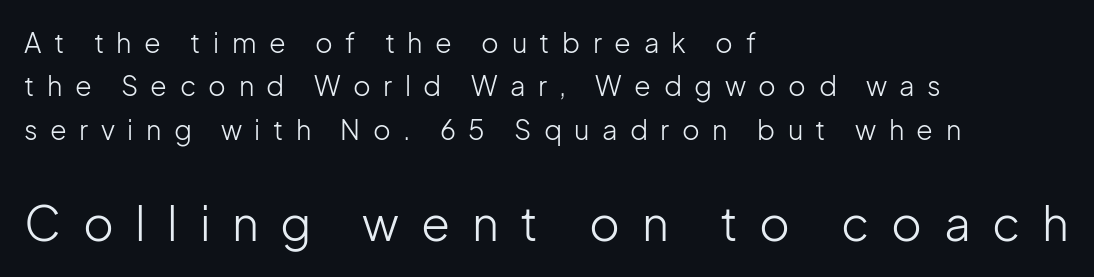
{"serif": "no", "italic": "no", "bold": "no", "weight": "light", "width": "normal", "stroke_contrast": "low", "x_height": "medium", "monospaced": "no", "underline": "no", "align": "left", "line_spacing": "normal", "line_spacing_ratio": 1.61, "letter_spacing": "wide", "letter_spacing_em": 0.46, "larger_block": "second", "size_ratio": 1.74, "glyph_px": 47}
